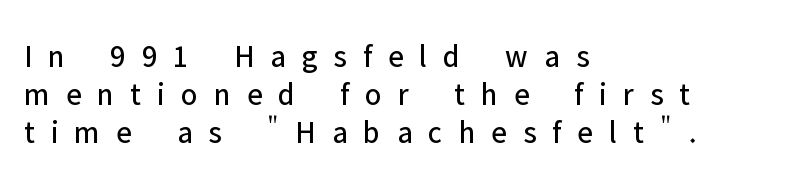
The image shows 32 px regular-weight sans-serif type, upright; set left-aligned, line spacing 1.19x, unusually wide letter spacing (+0.5 em), not underlined; low stroke contrast and a medium x-height.
